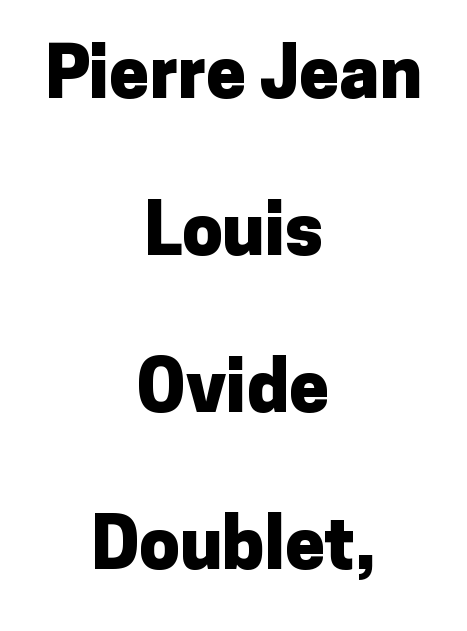
The image shows 72 px heavy sans-serif type, upright; set centered, loose line spacing (2.18x), normal letter spacing, not underlined; low stroke contrast and a medium x-height.
